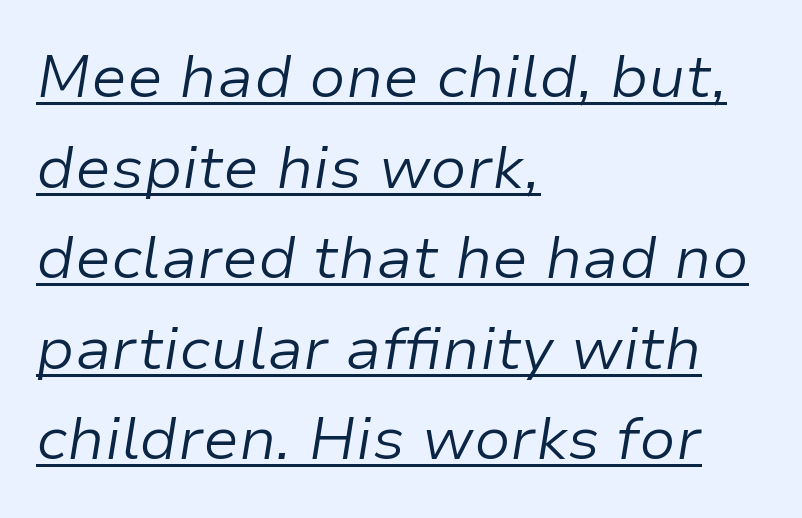
The passage is arranged the way most books set body copy — flush left. Compared with ordinary roman type, these characters are visibly tilted. The sample's only ornament is a line tracing under the words. The leading is moderate, giving the passage an even texture.
